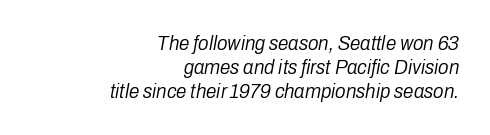
Q: Is the text bold? A: No.
Q: Is the text italic (slanted)? A: Yes, it leans right by about 10 degrees.
Q: Is the text underlined? A: No.
Q: How is the paragraph aligned? A: Right-aligned.
Q: Is the spacing between letters normal or unusually wide? A: Normal.
Q: Is the spacing between lines tight, normal or loose? A: Tight.
